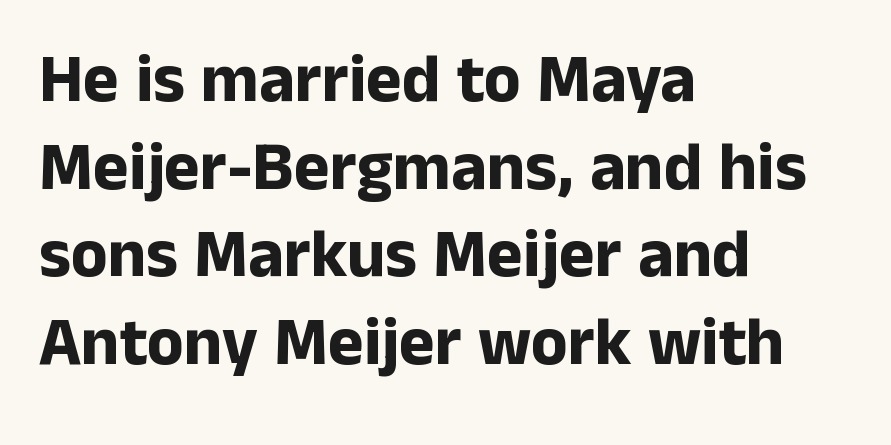
{"serif": "no", "italic": "no", "bold": "yes", "weight": "bold", "width": "normal", "stroke_contrast": "low", "x_height": "medium", "monospaced": "no", "underline": "no", "align": "left", "line_spacing": "normal", "line_spacing_ratio": 1.29, "letter_spacing": "normal", "letter_spacing_em": 0.0, "glyph_px": 68}
